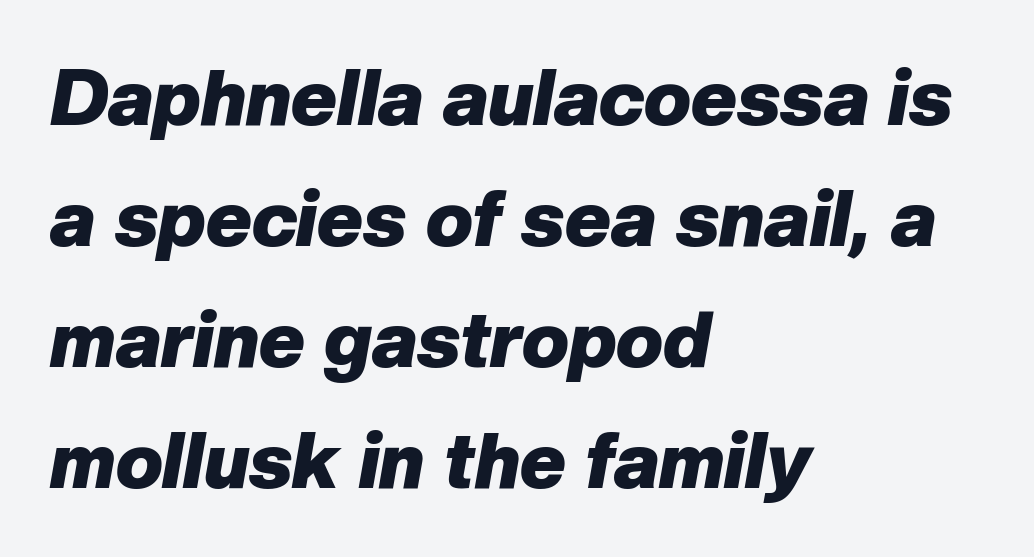
The passage shown leans; its letterforms are oblique. Is this a fixed-width face? No — the glyphs have proportional, varying widths. Caption: multi-line text, flush left, ragged right. Regarding leading, the lines here are spaced in the standard way. The horizontal fit of the characters is conventional and even. Each glyph is drawn with heavy, bold strokes.
